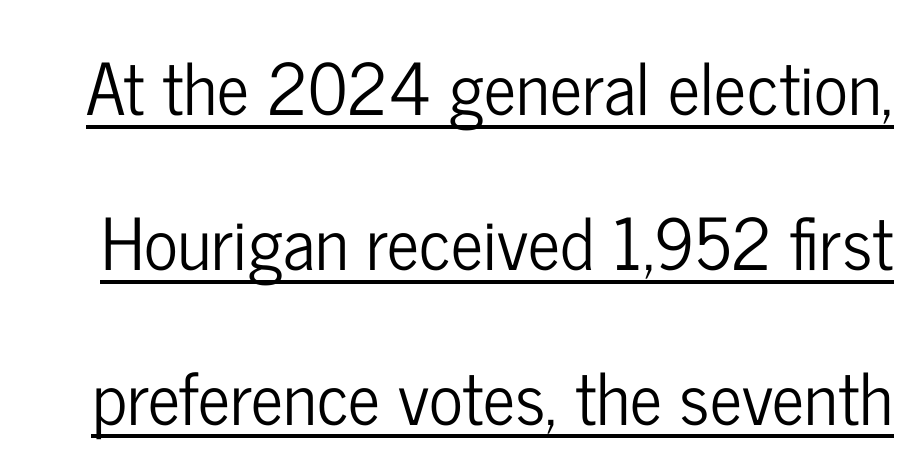
The image shows 71 px condensed sans-serif type, upright; set loose line spacing (2.18x), normal letter spacing, underlined; low stroke contrast and a medium x-height.
